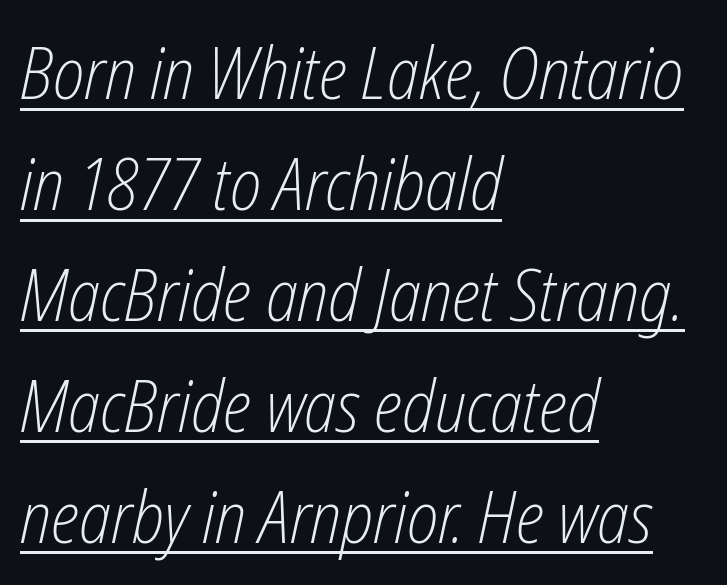
{"italic": "yes", "lean": "right", "slant_degrees": 12, "bold": "no", "weight": "light", "width": "condensed", "stroke_contrast": "low", "x_height": "medium", "monospaced": "no", "underline": "yes", "align": "left", "line_spacing": "normal", "line_spacing_ratio": 1.52, "letter_spacing": "normal", "letter_spacing_em": 0.0, "glyph_px": 73}
